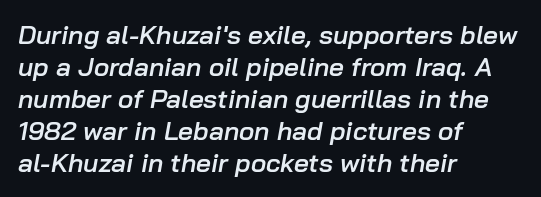
{"italic": "yes", "lean": "right", "slant_degrees": 10, "bold": "semi", "underline": "no", "align": "left", "line_spacing_ratio": 1.23, "letter_spacing": "normal", "letter_spacing_em": 0.0, "glyph_px": 26}
